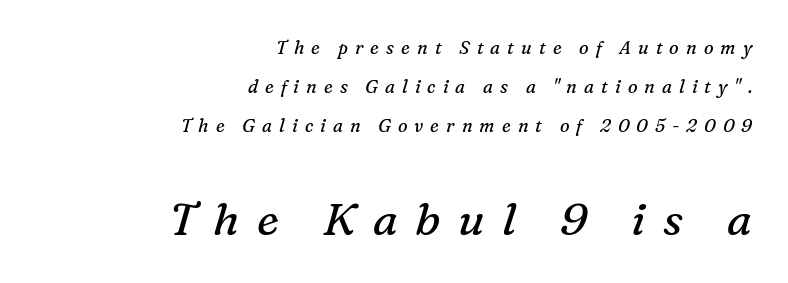
Italic? Definitely — the glyphs are oblique. The strokes carry an ordinary text weight at most. Between these two stacked blocks, the lower one wins on size. The strip under each line holds only bare page. One glance says open: line gaps are wider than usual. The passage is arranged like a letterhead date or caption credit — flush right.
